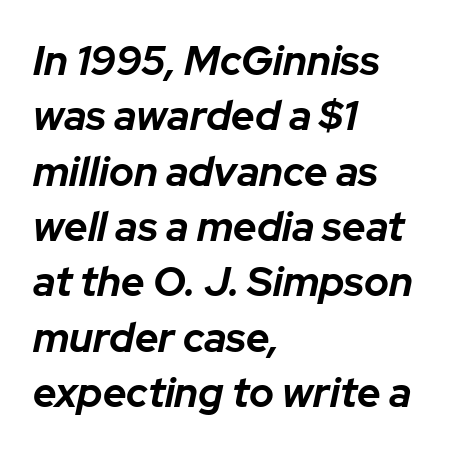
All the whitespace from short lines collects on the right. Horizontal bands of white between lines are of average thickness. These lines carry a lot of weight — the face is fully bold. This rendering features lettering with no underline. You could not count columns in this text — the font is proportionally spaced. Notice how the stems are inclined rather than vertical — that's the hallmark of italics.
